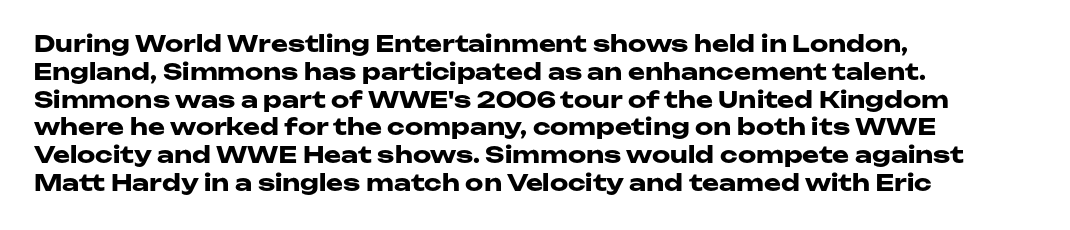
The image shows 23 px bold type, upright; set left-aligned, line spacing 1.21x, normal letter spacing, not underlined.
